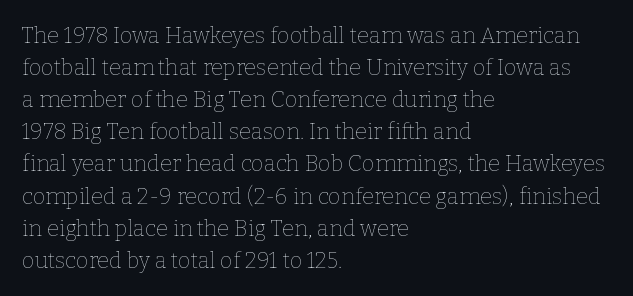
The image shows 22 px text type, upright; set left-aligned, normal line spacing (1.46x), normal letter spacing, not underlined.
